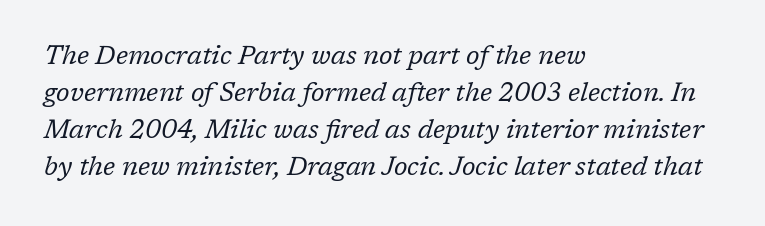
The image shows 26 px text type, italic (leaning right); set left-aligned, normal line spacing (1.42x), normal letter spacing, not underlined.
